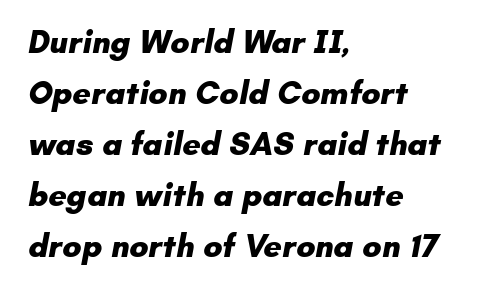
A typesetter would label this face a sans. Tracking here is standard; glyphs follow each other at the usual distance. One-word summary of the alignment: left. The string is rendered with underlining switched off. Spacing verdict: proportional, widths tailored to each character. Reading down the column, the eye jumps a familiar distance to each next line.
